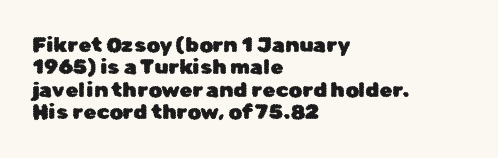
Q: Is the text italic (slanted)? A: No, it is upright.
Q: Is the text underlined? A: No.
Q: How is the paragraph aligned? A: Left-aligned.
Q: Is the spacing between letters normal or unusually wide? A: Normal.
Q: Is the spacing between lines tight, normal or loose? A: Tight.
